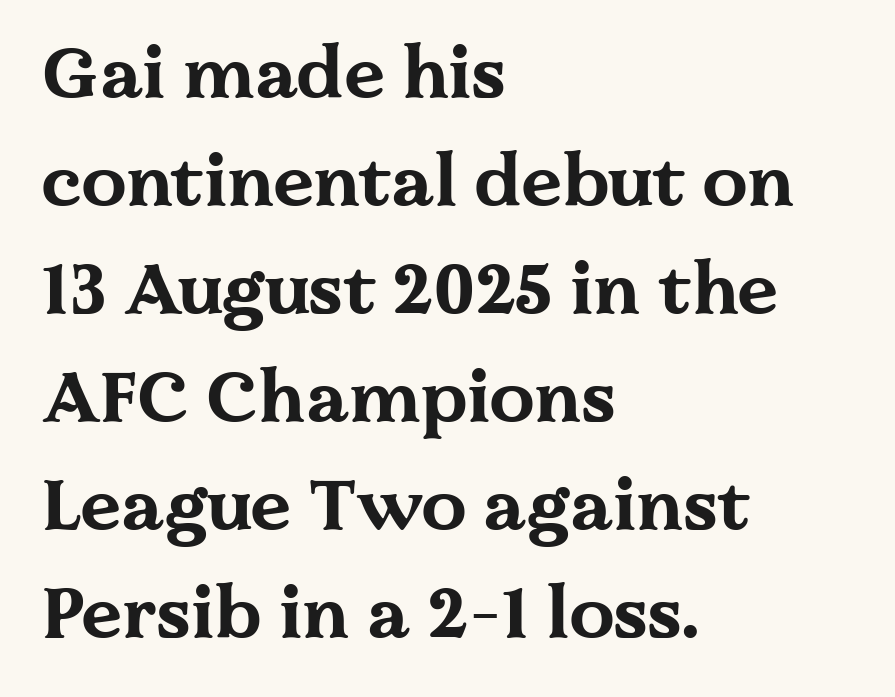
Rows of type keep a routine distance in the vertical direction. The glyphs are unaccompanied by any horizontal stroke below them. The setting favours the left margin, as ordinary paragraphs usually do. Tall strokes in this sample are plumb rather than angled. Between one letter and the next there's only the usual sliver of space. The face used here is proportionally spaced, like ordinary book or web type.
